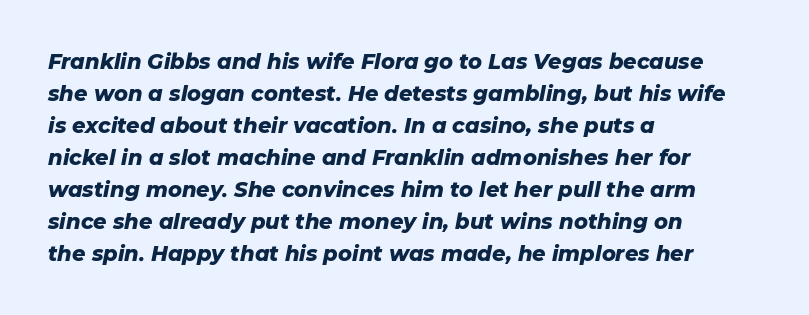
{"italic": "yes", "lean": "right", "slant_degrees": 11, "bold": "yes", "underline": "no", "align": "left", "line_spacing": "normal", "line_spacing_ratio": 1.52, "letter_spacing": "normal", "letter_spacing_em": 0.0, "glyph_px": 21}
